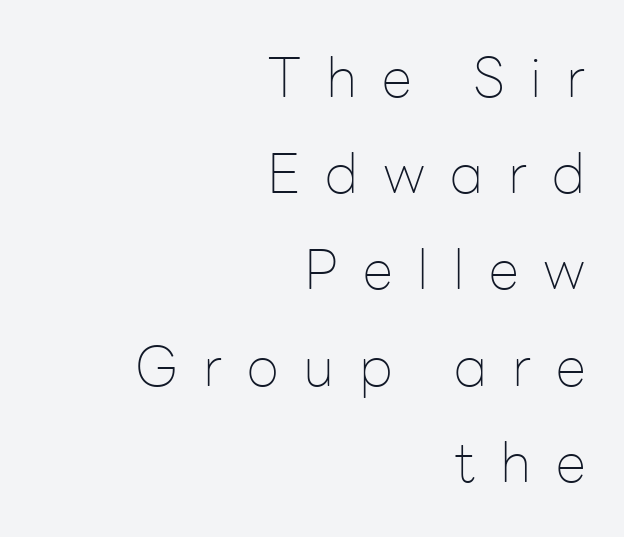
Q: Is the text bold? A: No.
Q: Is the text italic (slanted)? A: No, it is upright.
Q: Is the typeface a serif or a sans-serif typeface? A: Sans-serif.
Q: Is the text underlined? A: No.
Q: How is the paragraph aligned? A: Right-aligned.
Q: Is the spacing between letters normal or unusually wide? A: Unusually wide.
Q: Width (condensed, normal, or wide)? A: Normal.
Q: Stroke contrast? A: Low.
Q: x-height? A: Medium.
Q: Monospaced? A: No.
